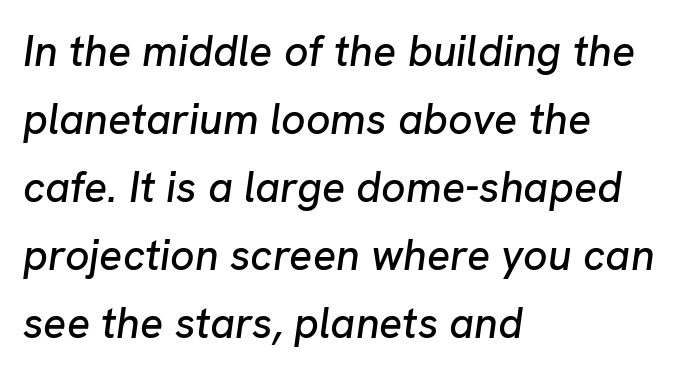
The image shows 43 px text type, italic (leaning right); set left-aligned, normal line spacing (1.58x), normal letter spacing, not underlined; low stroke contrast and a medium x-height.
